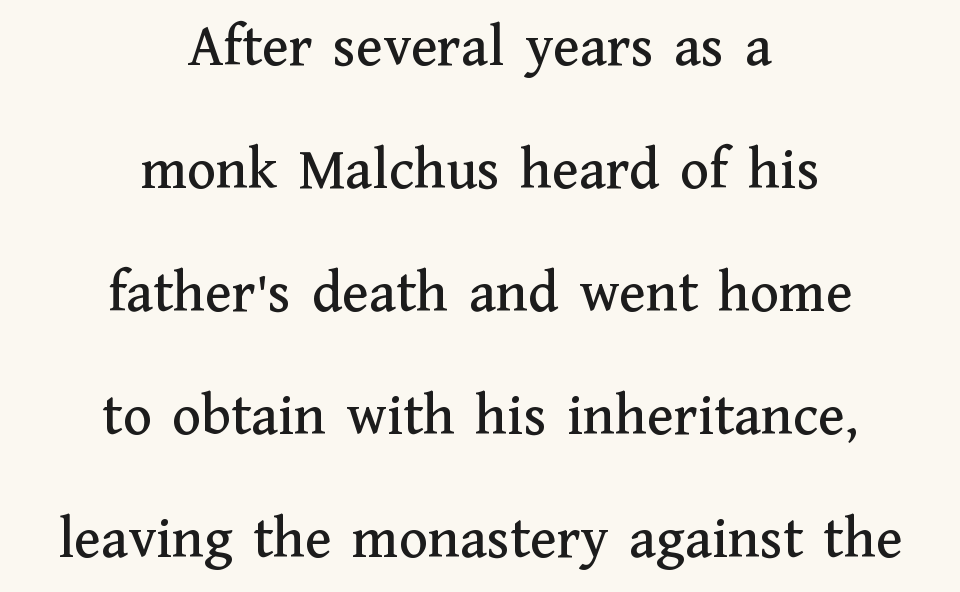
Q: Is the text italic (slanted)? A: No, it is upright.
Q: Is the typeface a serif or a sans-serif typeface? A: Serif.
Q: Is the text underlined? A: No.
Q: How is the paragraph aligned? A: Centered.
Q: Is the spacing between letters normal or unusually wide? A: Normal.
Q: Is the spacing between lines tight, normal or loose? A: Loose.
Q: Width (condensed, normal, or wide)? A: Normal.
Q: Stroke contrast? A: Medium.
Q: x-height? A: Medium.
Q: Monospaced? A: No.
